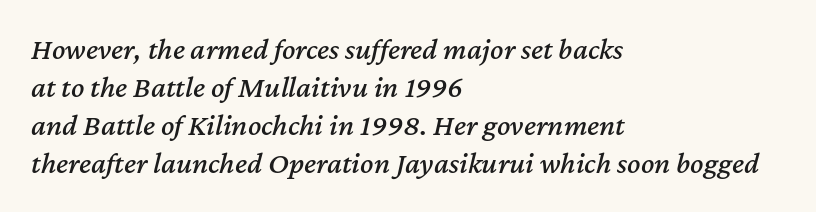
Q: Is the text italic (slanted)? A: Yes, it leans right by about 12 degrees.
Q: Is the text underlined? A: No.
Q: How is the paragraph aligned? A: Left-aligned.
Q: Is the spacing between letters normal or unusually wide? A: Normal.
Q: Width (condensed, normal, or wide)? A: Normal.
Q: Stroke contrast? A: Medium.
Q: x-height? A: Medium.
Q: Monospaced? A: No.
